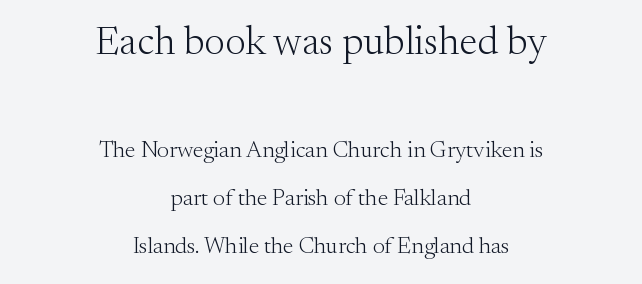
{"serif": "yes", "italic": "no", "bold": "no", "weight": "light", "width": "normal", "stroke_contrast": "medium", "x_height": "small", "monospaced": "no", "underline": "no", "align": "center", "line_spacing": "loose", "line_spacing_ratio": 2.09, "letter_spacing": "normal", "letter_spacing_em": 0.0, "larger_block": "first", "size_ratio": 1.74, "glyph_px": 40}
